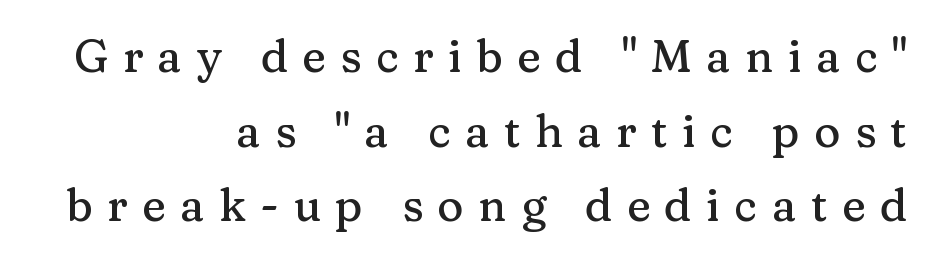
Each letter keeps its own natural width here, so spacing adapts to shape. Caption: multi-line text, flush right, ragged left. The text was rendered using a seriffed face with decorative stroke endings. How are the letters spaced? Widely, with obvious added tracking.
